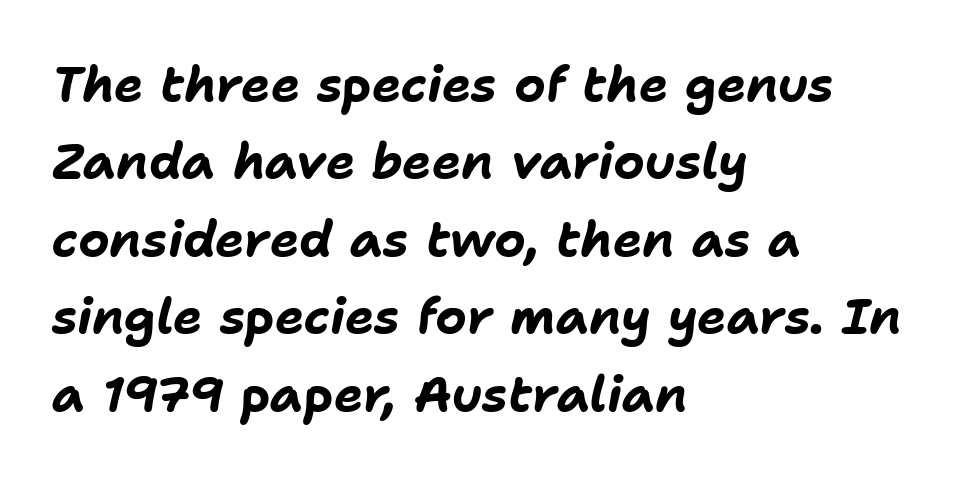
The image shows 49 px bold type, italic (leaning right); set left-aligned, normal line spacing (1.58x), normal letter spacing, not underlined; low stroke contrast and a medium x-height.
